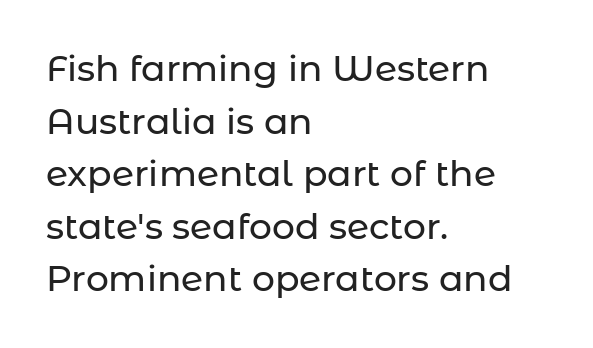
The image shows 36 px sans-serif type, upright; set left-aligned, normal line spacing (1.46x), normal letter spacing, not underlined; low stroke contrast and a medium x-height.
